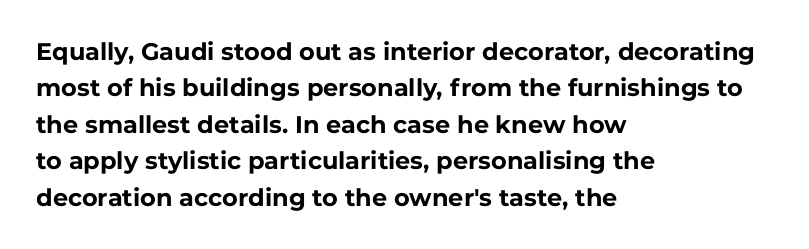
The designer left line spacing at the default. The horizontal fit of the characters is conventional and even. The specimen reads as upright at a glance. The passage shown is not underscored anywhere. The letters are bold, with thick, heavy strokes.
